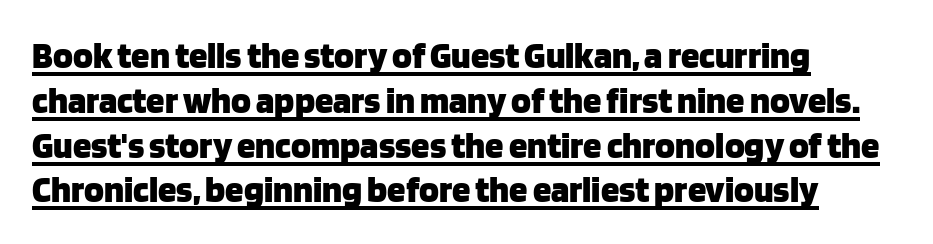
{"serif": "no", "italic": "no", "bold": "yes", "weight": "heavy", "width": "normal", "stroke_contrast": "low", "x_height": "large", "monospaced": "no", "underline": "yes", "align": "left", "line_spacing_ratio": 1.21, "letter_spacing": "normal", "letter_spacing_em": 0.0, "glyph_px": 37}
